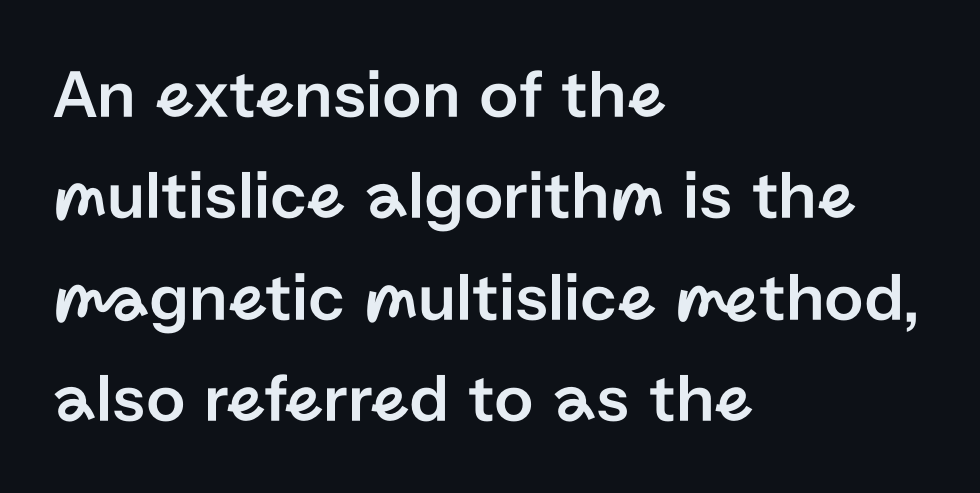
Q: Is the text italic (slanted)? A: No, it is upright.
Q: Is the typeface a serif or a sans-serif typeface? A: Sans-serif.
Q: Is the text underlined? A: No.
Q: How is the paragraph aligned? A: Left-aligned.
Q: Is the spacing between letters normal or unusually wide? A: Normal.
Q: Is the spacing between lines tight, normal or loose? A: Normal.
Q: Width (condensed, normal, or wide)? A: Normal.
Q: Stroke contrast? A: Low.
Q: x-height? A: Medium.
Q: Monospaced? A: No.
